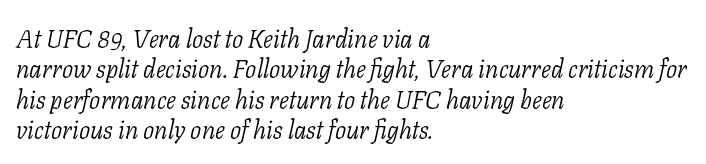
Stems here are at most as thick as an everyday book face. The string is rendered with underlining switched off. Every character sits at an angle, as italics do. Words appear dense and cohesive because spacing is normal. The compositor pushed each line to the left boundary.
